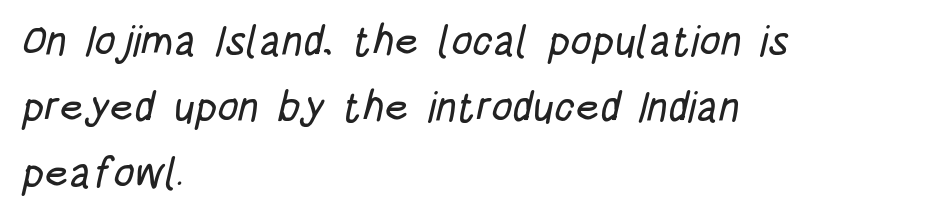
{"serif": "no", "width": "condensed", "stroke_contrast": "low", "x_height": "large", "monospaced": "no", "underline": "no", "align": "left", "line_spacing": "normal", "line_spacing_ratio": 1.57, "letter_spacing": "normal", "letter_spacing_em": 0.0, "glyph_px": 42}
